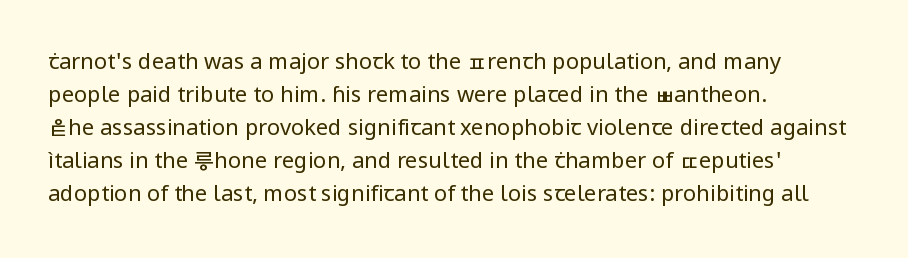
The image shows 22 px text type, upright; set left-aligned, normal line spacing (1.5x), normal letter spacing, not underlined.
